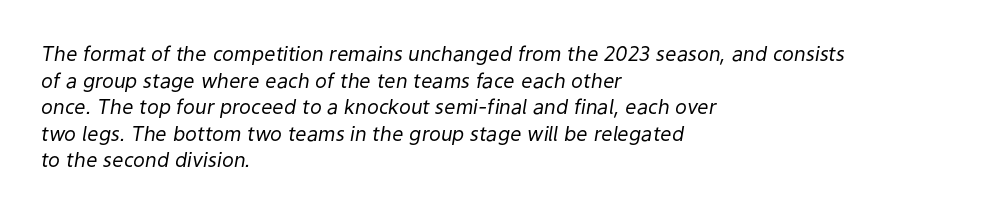
{"italic": "yes", "lean": "right", "slant_degrees": 9, "bold": "no", "underline": "no", "align": "left", "line_spacing": "normal", "line_spacing_ratio": 1.33, "letter_spacing": "normal", "letter_spacing_em": 0.0, "glyph_px": 20}
